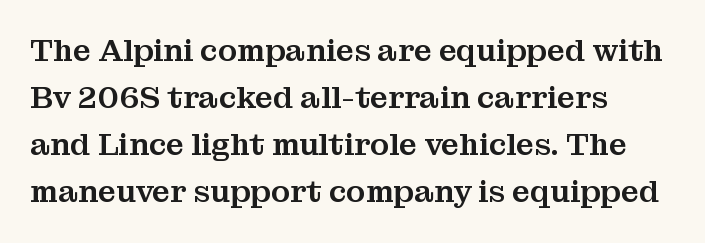
Q: Is the text italic (slanted)? A: No, it is upright.
Q: Is the typeface a serif or a sans-serif typeface? A: Serif.
Q: Is the text underlined? A: No.
Q: How is the paragraph aligned? A: Left-aligned.
Q: Is the spacing between letters normal or unusually wide? A: Normal.
Q: Is the spacing between lines tight, normal or loose? A: Normal.
Q: Width (condensed, normal, or wide)? A: Normal.
Q: Stroke contrast? A: Medium.
Q: x-height? A: Medium.
Q: Monospaced? A: No.
